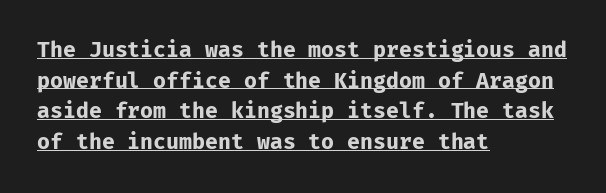
{"italic": "no", "bold": "yes", "underline": "yes", "align": "left", "line_spacing": "normal", "line_spacing_ratio": 1.46, "letter_spacing": "normal", "letter_spacing_em": 0.0, "glyph_px": 21}
